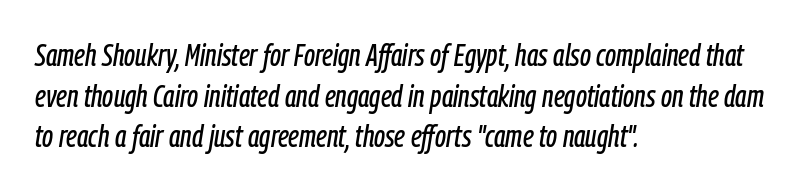
What's the leading like? Ordinary, nothing unusual. Characters are canted at an angle relative to the baseline's perpendicular. A clean baseline with only descenders dipping below it. Horizontal alignment here is leftward, the default for most running prose.
